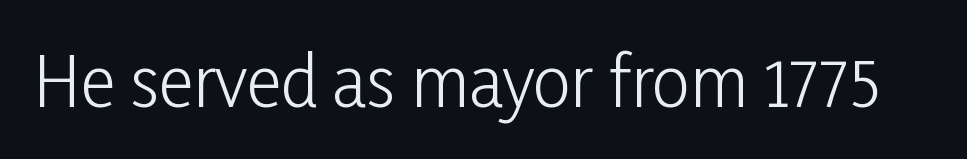
The image shows 68 px light, condensed sans-serif type, upright; set normal letter spacing, not underlined; low stroke contrast and a medium x-height.
